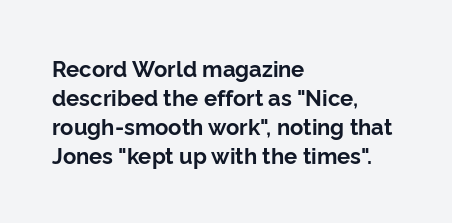
{"italic": "no", "bold": "yes", "underline": "no", "align": "left", "line_spacing": "normal", "line_spacing_ratio": 1.32, "letter_spacing": "normal", "letter_spacing_em": 0.0, "glyph_px": 22}
